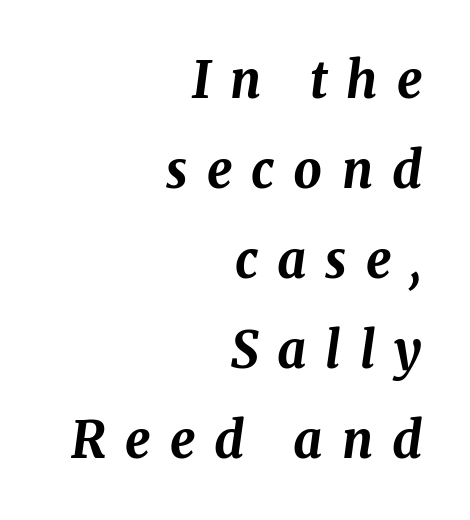
The image shows 50 px bold type, italic (leaning right); set right-aligned, line spacing 1.8x, unusually wide letter spacing (+0.38 em), not underlined; medium stroke contrast and a medium x-height.
